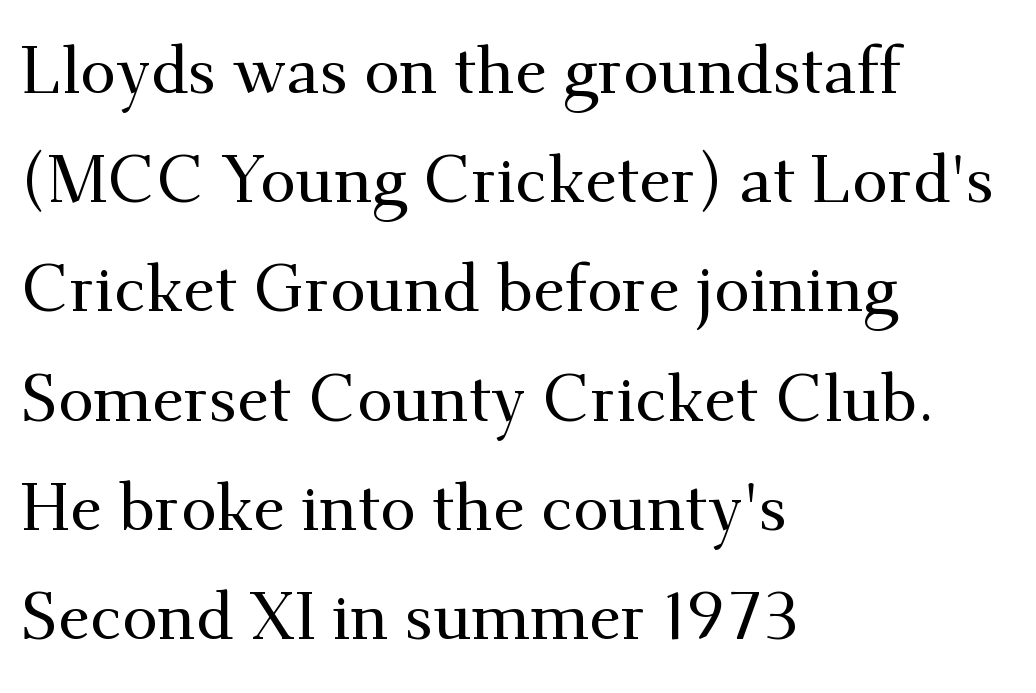
One-word summary of the alignment: left. These lines are composed in type with serifs. The space beneath each line is pristine and unruled. Summary of vertical rhythm: regular, with standard interline spacing. This sample has the flowing, uneven cadence of proportional lettering.
